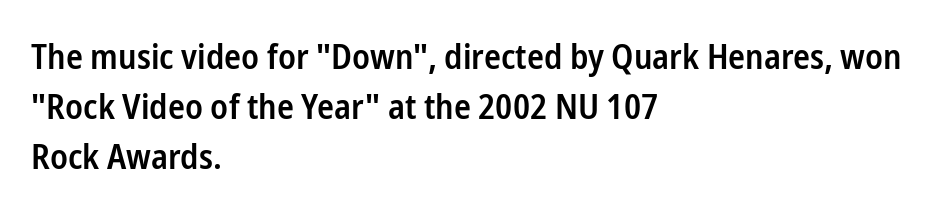
The specimen reads as upright at a glance. Nobody touched the tracking dial on this one. This is the in-between weight designers call semibold or demi. Serifs: no, the terminals of the letterforms are clean. Proportional: the letters do not fall into vertical columns. Check the space under the baseline: it is left empty.
